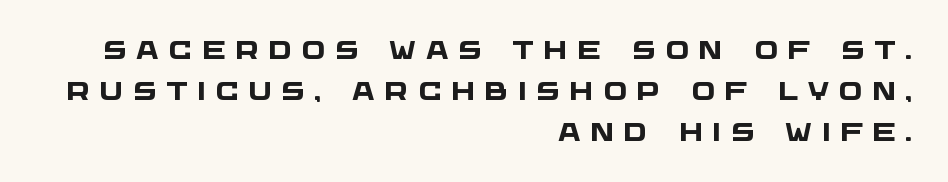
{"bold": "yes", "underline": "no", "align": "right", "line_spacing": "normal", "line_spacing_ratio": 1.64, "letter_spacing": "wide", "letter_spacing_em": 0.38, "glyph_px": 25}
